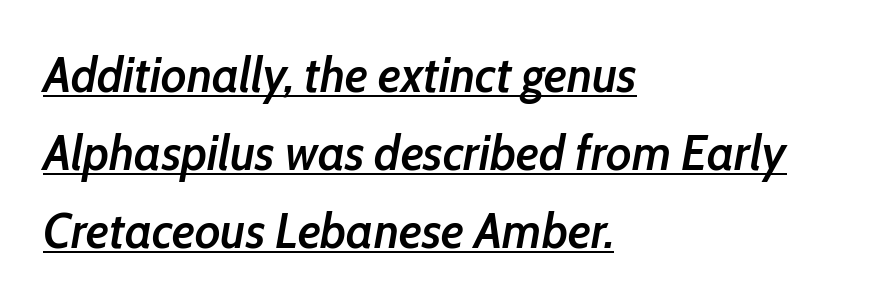
This sample uses an oblique cut, with every glyph tilted off the vertical. This block has exactly the height ordinary leading produces. The letters are semibold — heavier than regular but short of a full bold. There is no visible air inserted between adjacent glyphs. Spacing verdict: proportional, widths tailored to each character. Underlining? Definitely there.
